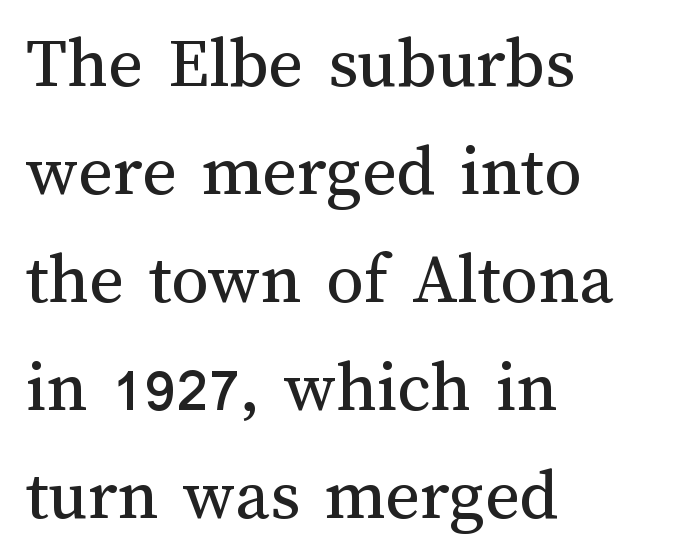
The image shows 74 px regular-weight type, upright; set left-aligned, normal line spacing (1.46x), normal letter spacing, not underlined; medium stroke contrast and a medium x-height.
